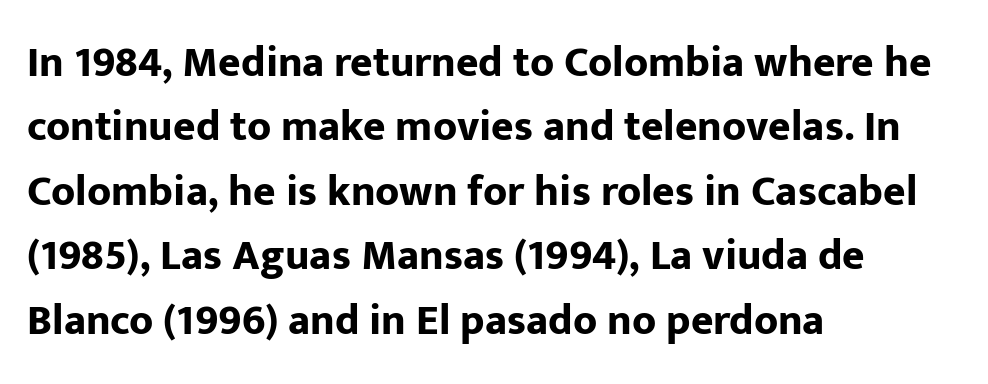
{"serif": "no", "italic": "no", "bold": "yes", "weight": "bold", "width": "normal", "stroke_contrast": "low", "x_height": "medium", "monospaced": "no", "underline": "no", "align": "left", "line_spacing": "normal", "line_spacing_ratio": 1.5, "letter_spacing": "normal", "letter_spacing_em": 0.0, "glyph_px": 43}
